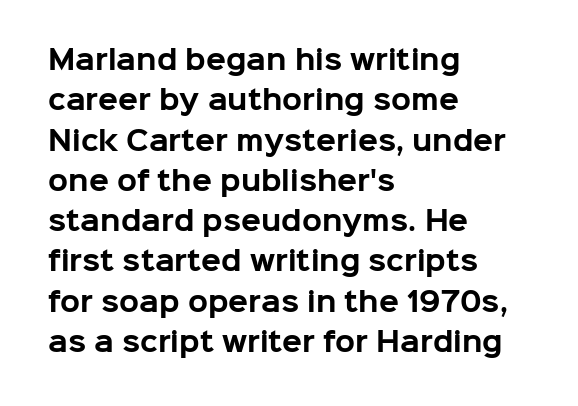
Q: Is the text bold? A: Yes.
Q: Is the text italic (slanted)? A: No, it is upright.
Q: Is the text underlined? A: No.
Q: How is the paragraph aligned? A: Left-aligned.
Q: Is the spacing between letters normal or unusually wide? A: Normal.
Q: Is the spacing between lines tight, normal or loose? A: Normal.
